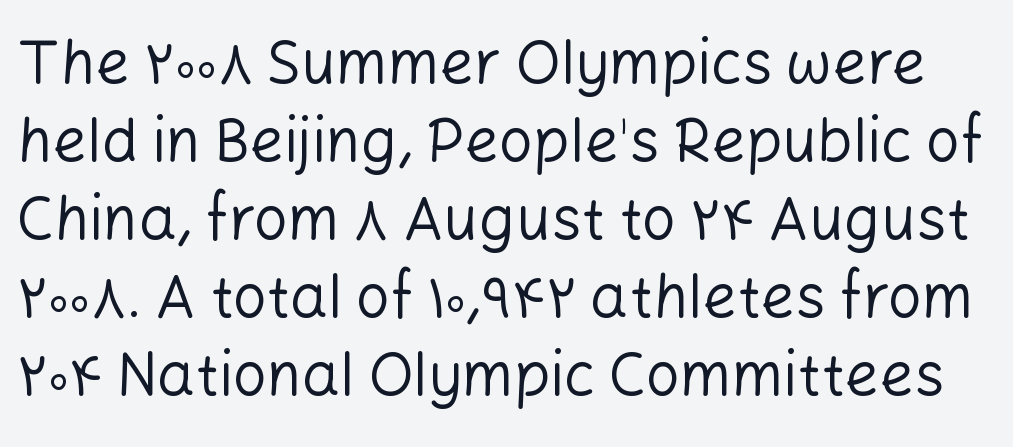
The image shows 60 px regular-weight sans-serif type, upright; set normal line spacing (1.3x), normal letter spacing, not underlined; low stroke contrast and a medium x-height.
